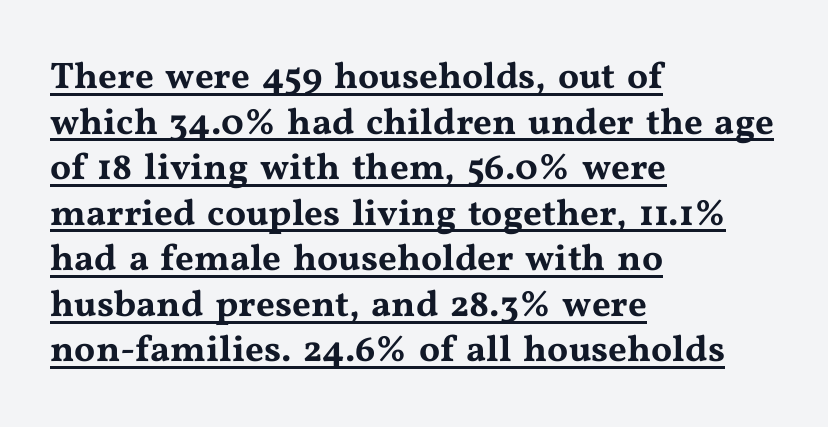
You can see a thin bar hugging the bottom of the glyphs. You could not count columns in this text — the font is proportionally spaced. Typeset ragged right — the left edge is the straight one. Is there any slant? The stems are plumb. The designer went with a serif here, giving each stem small feet. Look at the tracking — it's just the regular setting, nothing added.
